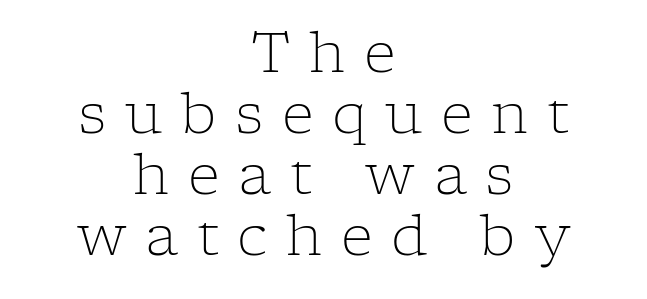
These lines are rendered in a variable-pitch font. Is this a heavy cut? Hardly; it is regular or lighter. Quick note: not italic, upright. Characters follow at a spacing far wider than the type designer built in. Compared with typical paragraphs, the rows here are closer together. The space directly below the letters is spotless.
